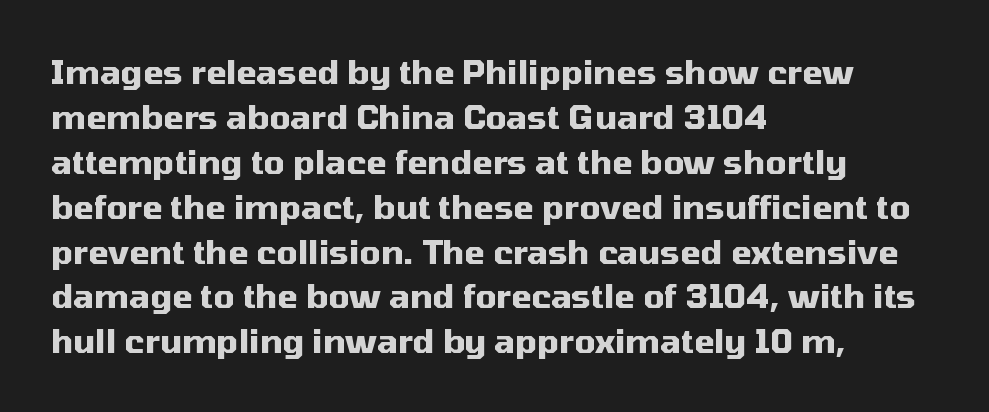
A classic flush-left, rag-right setting is used for this passage. Weight: bold. Do the characters align in a grid? No, the font is proportional. A normal amount of white space separates one row of letters from the next. Words appear dense and cohesive because spacing is normal.
